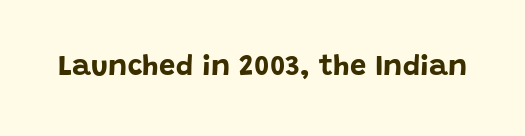
Q: Is the text bold? A: Yes.
Q: Is the text italic (slanted)? A: No, it is upright.
Q: Is the typeface a serif or a sans-serif typeface? A: Sans-serif.
Q: Is the text underlined? A: No.
Q: Is the spacing between letters normal or unusually wide? A: Normal.
Q: Width (condensed, normal, or wide)? A: Normal.
Q: Stroke contrast? A: Low.
Q: x-height? A: Large.
Q: Monospaced? A: No.
